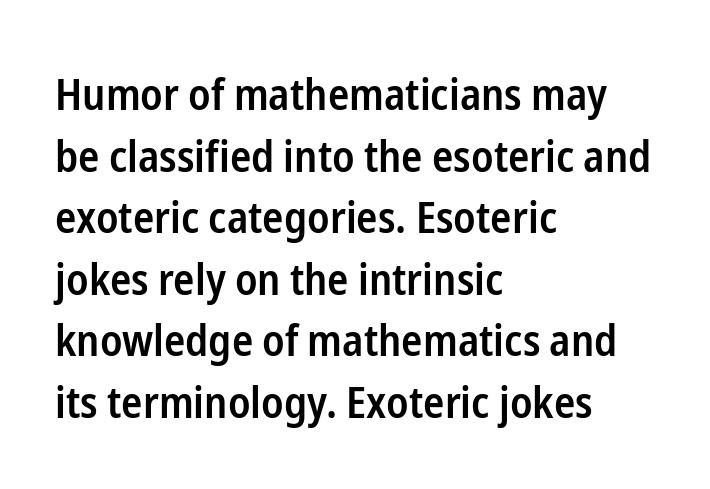
The image shows 44 px semibold, condensed sans-serif type, upright; set left-aligned, normal line spacing (1.4x), normal letter spacing, not underlined; low stroke contrast and a medium x-height.
